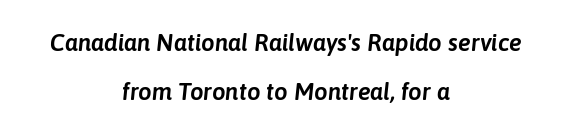
The image shows 24 px text type, italic (leaning right); set centered, loose line spacing (2.06x), normal letter spacing, not underlined.
